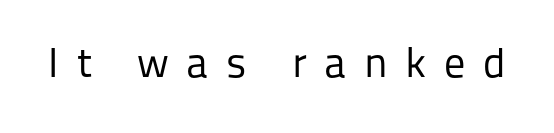
{"serif": "no", "italic": "no", "bold": "no", "weight": "regular", "width": "normal", "stroke_contrast": "low", "x_height": "medium", "monospaced": "no", "underline": "no", "letter_spacing": "wide", "letter_spacing_em": 0.42, "glyph_px": 42}
